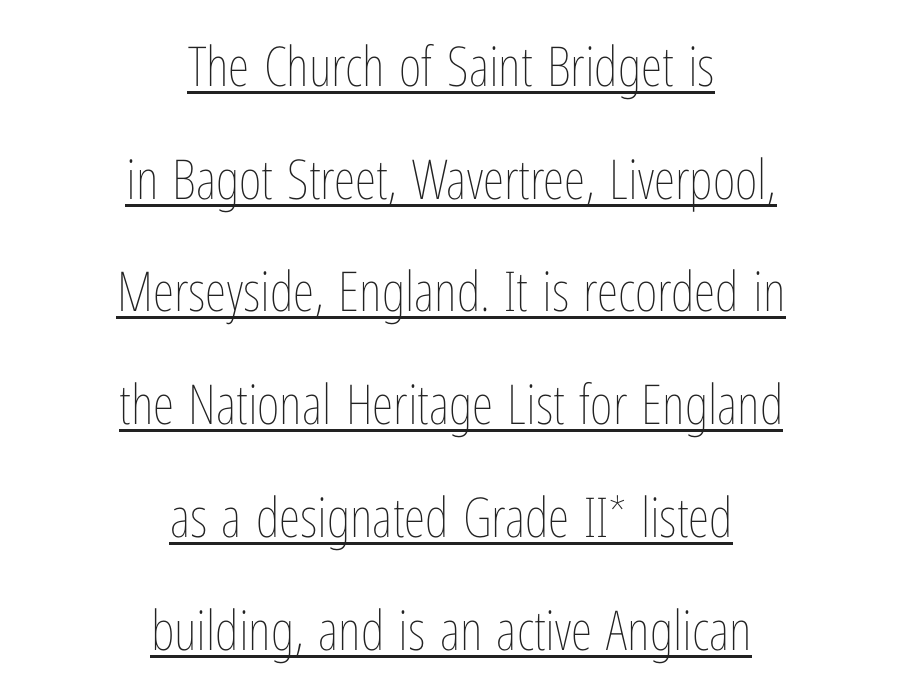
{"italic": "no", "bold": "no", "weight": "thin", "width": "condensed", "stroke_contrast": "low", "x_height": "medium", "monospaced": "no", "underline": "yes", "align": "center", "line_spacing": "loose", "line_spacing_ratio": 2.05, "letter_spacing": "normal", "letter_spacing_em": 0.0, "glyph_px": 55}
